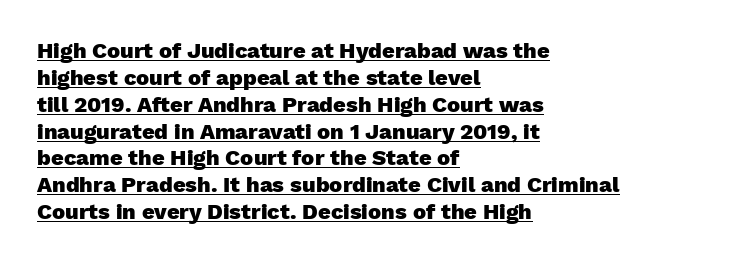
Q: Is the text bold? A: Yes.
Q: Is the text italic (slanted)? A: No, it is upright.
Q: Is the text underlined? A: Yes.
Q: How is the paragraph aligned? A: Left-aligned.
Q: Is the spacing between letters normal or unusually wide? A: Normal.
